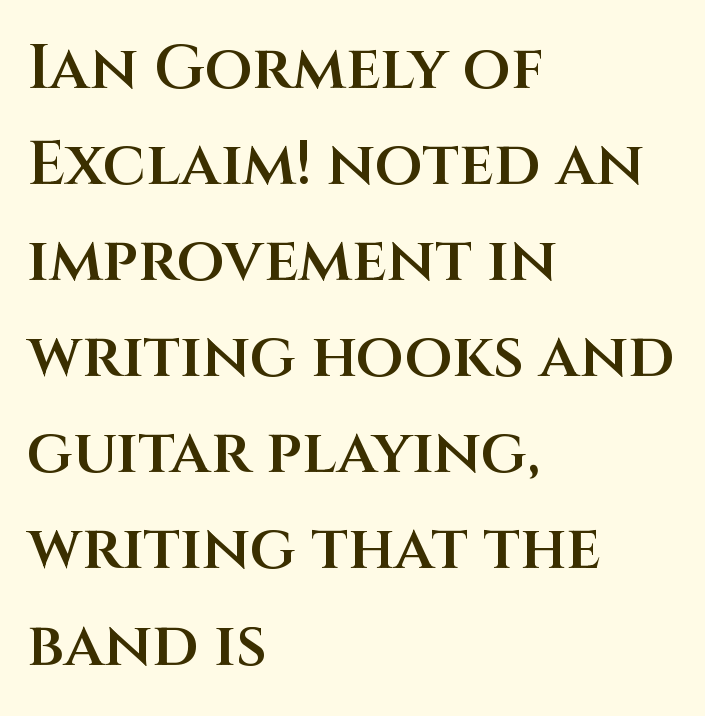
Q: Is the text bold? A: Semi-bold.
Q: Is the text italic (slanted)? A: No, it is upright.
Q: Is the typeface a serif or a sans-serif typeface? A: Sans-serif.
Q: Is the text underlined? A: No.
Q: How is the paragraph aligned? A: Left-aligned.
Q: Is the spacing between letters normal or unusually wide? A: Normal.
Q: Is the spacing between lines tight, normal or loose? A: Normal.
Q: Width (condensed, normal, or wide)? A: Normal.
Q: Stroke contrast? A: Medium.
Q: x-height? A: Large.
Q: Monospaced? A: No.
